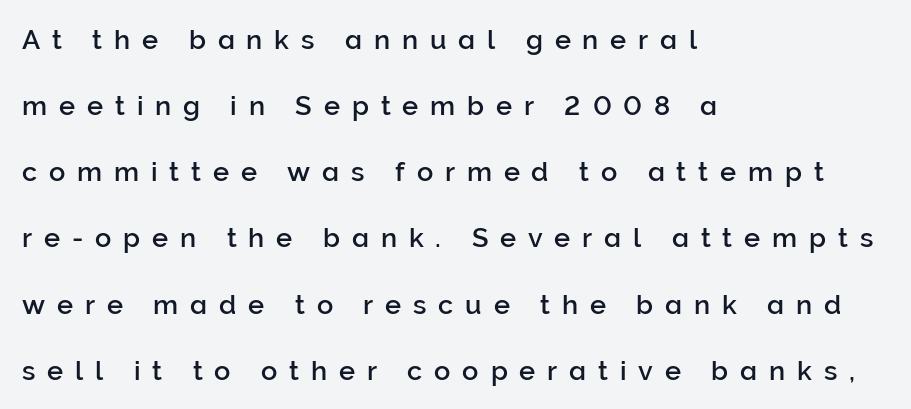
The space beneath each line is pristine and unruled. Posture: vertical. All the whitespace from short lines collects on the right. This rendering widens character spacing well past its baseline value.
